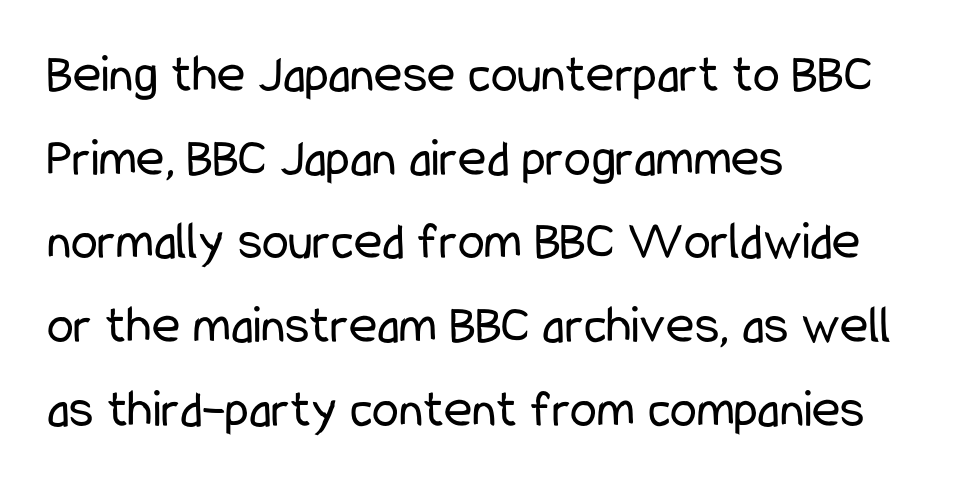
{"serif": "no", "italic": "no", "bold": "no", "weight": "regular", "width": "condensed", "stroke_contrast": "low", "x_height": "medium", "monospaced": "no", "underline": "no", "align": "left", "line_spacing": "normal", "line_spacing_ratio": 1.55, "letter_spacing": "normal", "letter_spacing_em": 0.0, "glyph_px": 54}
